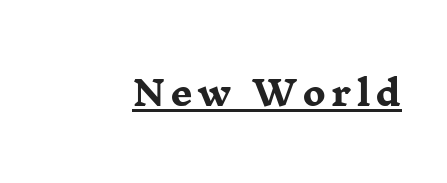
The image shows 35 px heavy, wide serif type, upright; set underlined; low stroke contrast and a medium x-height.
